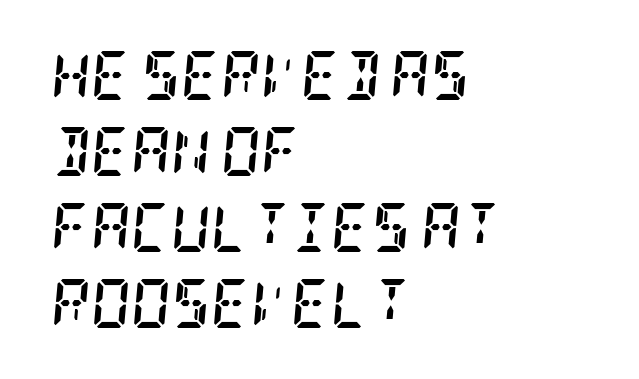
{"serif": "yes", "italic": "yes", "lean": "right", "slant_degrees": 5, "bold": "yes", "weight": "semibold", "width": "condensed", "stroke_contrast": "low", "x_height": "large", "underline": "no", "align": "left", "line_spacing": "normal", "line_spacing_ratio": 1.55, "letter_spacing": "normal", "letter_spacing_em": 0.0, "glyph_px": 49}
